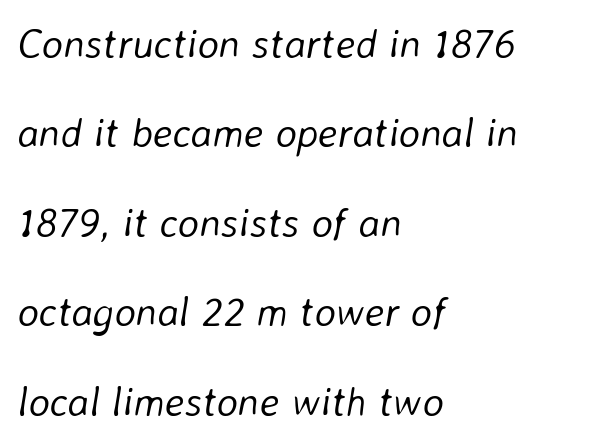
Q: Is the text bold? A: No.
Q: Is the text italic (slanted)? A: Yes, it leans right by about 8 degrees.
Q: Is the text underlined? A: No.
Q: How is the paragraph aligned? A: Left-aligned.
Q: Is the spacing between letters normal or unusually wide? A: Normal.
Q: Is the spacing between lines tight, normal or loose? A: Loose.
Q: Width (condensed, normal, or wide)? A: Normal.
Q: Stroke contrast? A: Low.
Q: x-height? A: Medium.
Q: Monospaced? A: No.
